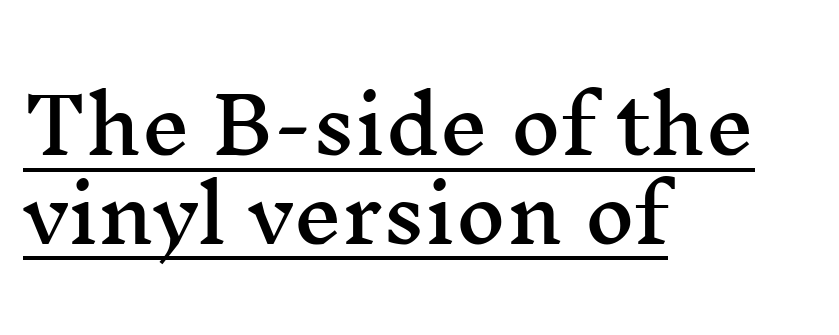
The image shows 77 px wide serif type, upright; set left-aligned, tight line spacing (1.15x), normal letter spacing, underlined; medium stroke contrast and a medium x-height.
